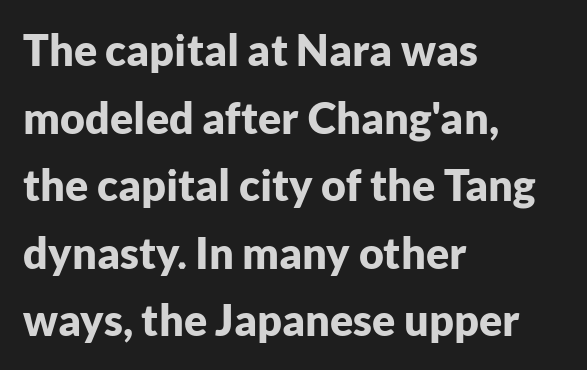
{"serif": "no", "italic": "no", "bold": "yes", "weight": "bold", "width": "normal", "stroke_contrast": "low", "x_height": "medium", "monospaced": "no", "underline": "no", "align": "left", "line_spacing": "normal", "line_spacing_ratio": 1.57, "letter_spacing": "normal", "letter_spacing_em": 0.0, "glyph_px": 43}
